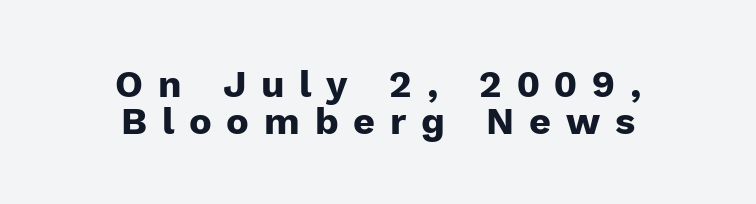
Q: Is the text bold? A: Yes.
Q: Is the text italic (slanted)? A: No, it is upright.
Q: Is the typeface a serif or a sans-serif typeface? A: Sans-serif.
Q: Is the text underlined? A: No.
Q: How is the paragraph aligned? A: Centered.
Q: Is the spacing between letters normal or unusually wide? A: Unusually wide.
Q: Is the spacing between lines tight, normal or loose? A: Tight.
Q: Width (condensed, normal, or wide)? A: Normal.
Q: Stroke contrast? A: Low.
Q: x-height? A: Medium.
Q: Monospaced? A: No.
